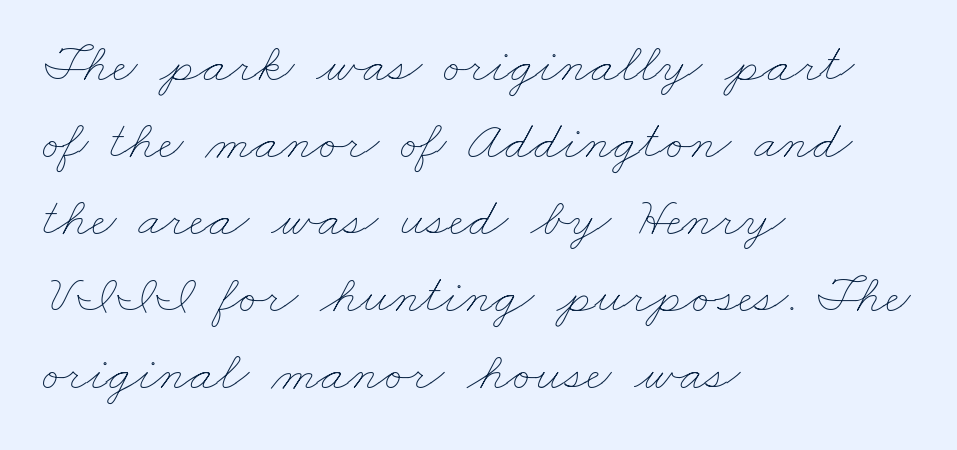
Q: Is the text bold? A: No.
Q: Is the text underlined? A: No.
Q: How is the paragraph aligned? A: Left-aligned.
Q: Is the spacing between letters normal or unusually wide? A: Normal.
Q: Is the spacing between lines tight, normal or loose? A: Normal.
Q: Width (condensed, normal, or wide)? A: Wide.
Q: Stroke contrast? A: Low.
Q: x-height? A: Small.
Q: Monospaced? A: No.
